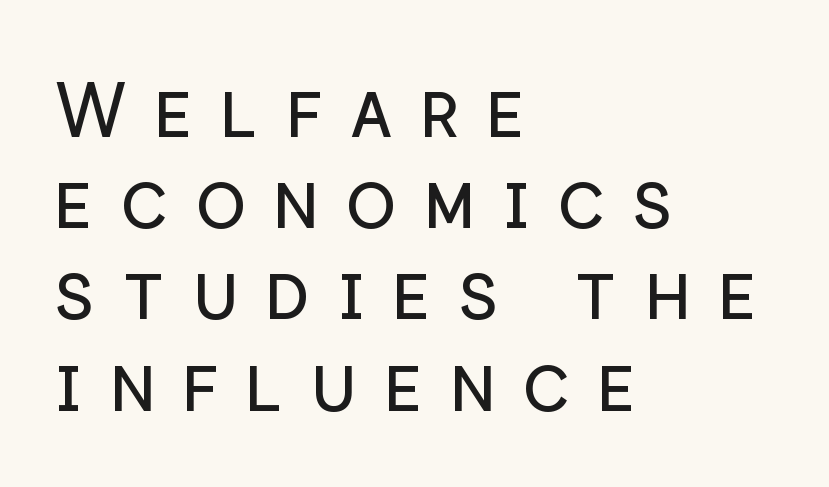
The passage is arranged the way most books set body copy — flush left. This rendering employs a face without finishing strokes, i.e., a sans-serif. Posture: straight, roman, zero tilt. Here the glyphs are tracked loosely, breaking word shapes into spaced letters.
